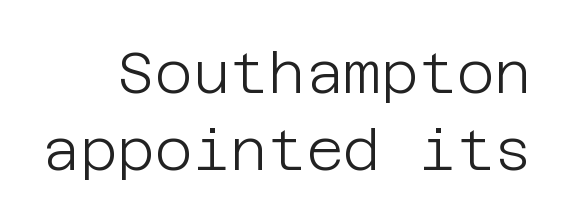
The words here are not underlined. Tracking here is standard; glyphs follow each other at the usual distance. Notice how the stems are strictly vertical — no italics here. Does the leading feel generous? No, just average.
